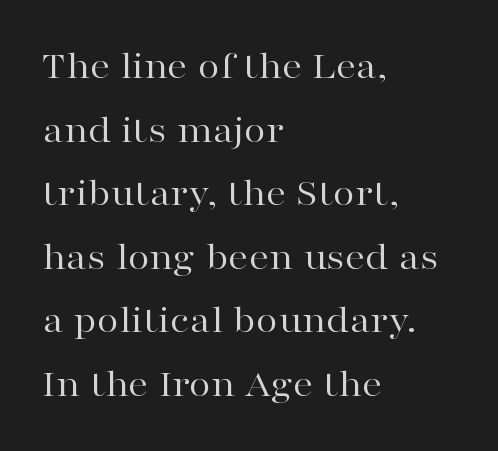
Q: Is the text bold? A: No.
Q: Is the text italic (slanted)? A: No, it is upright.
Q: Is the typeface a serif or a sans-serif typeface? A: Serif.
Q: Is the text underlined? A: No.
Q: How is the paragraph aligned? A: Left-aligned.
Q: Is the spacing between letters normal or unusually wide? A: Normal.
Q: Is the spacing between lines tight, normal or loose? A: Normal.
Q: Width (condensed, normal, or wide)? A: Wide.
Q: Stroke contrast? A: High.
Q: x-height? A: Medium.
Q: Monospaced? A: No.
